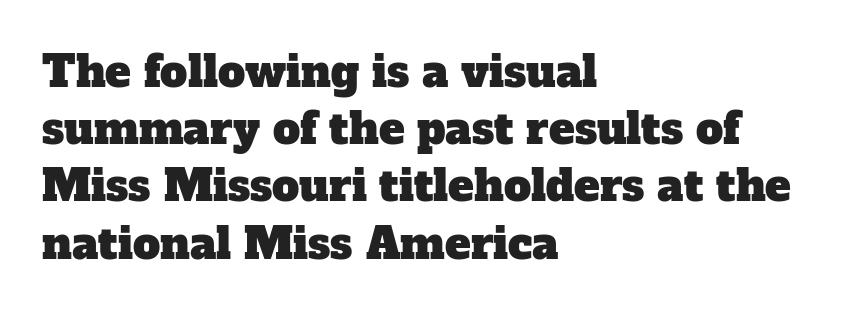
The image shows 43 px serif type; set left-aligned, normal line spacing (1.33x), normal letter spacing, not underlined; low stroke contrast and a medium x-height.
